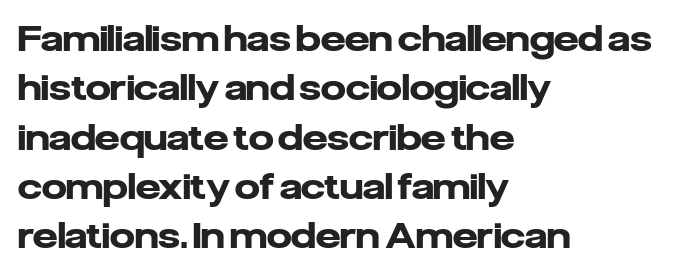
Q: Is the text bold? A: Yes.
Q: Is the text italic (slanted)? A: No, it is upright.
Q: Is the typeface a serif or a sans-serif typeface? A: Sans-serif.
Q: Is the text underlined? A: No.
Q: How is the paragraph aligned? A: Left-aligned.
Q: Is the spacing between letters normal or unusually wide? A: Normal.
Q: Is the spacing between lines tight, normal or loose? A: Normal.
Q: Width (condensed, normal, or wide)? A: Normal.
Q: Stroke contrast? A: Low.
Q: x-height? A: Medium.
Q: Monospaced? A: No.
